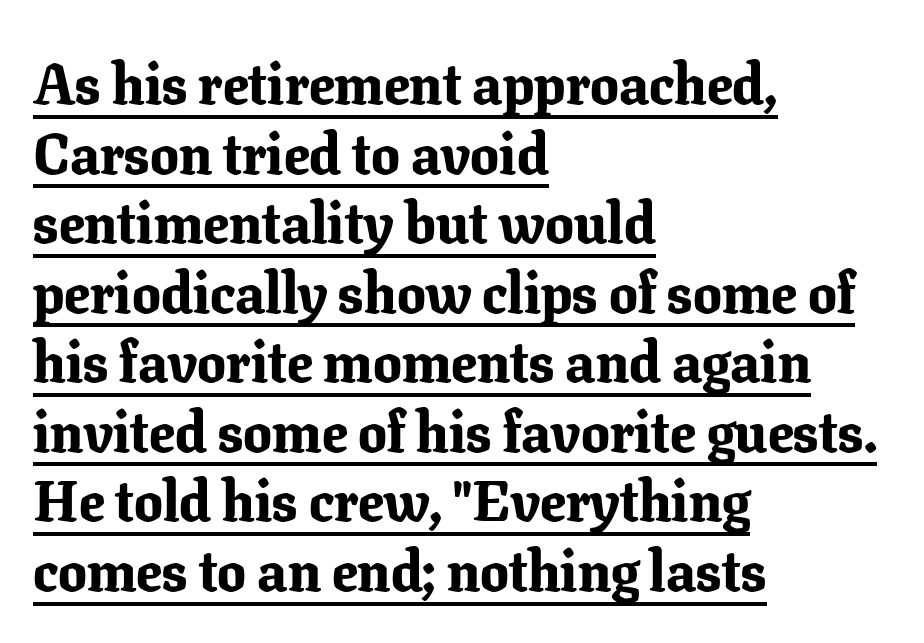
Q: Is the text bold? A: Yes.
Q: Is the text italic (slanted)? A: No, it is upright.
Q: Is the typeface a serif or a sans-serif typeface? A: Serif.
Q: Is the text underlined? A: Yes.
Q: How is the paragraph aligned? A: Left-aligned.
Q: Is the spacing between letters normal or unusually wide? A: Normal.
Q: Width (condensed, normal, or wide)? A: Normal.
Q: Stroke contrast? A: Low.
Q: x-height? A: Medium.
Q: Monospaced? A: No.
